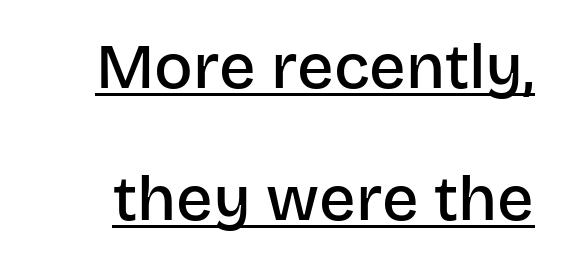
The image shows 64 px semibold sans-serif type, upright; set loose line spacing (2.06x), normal letter spacing, underlined; low stroke contrast and a large x-height.
